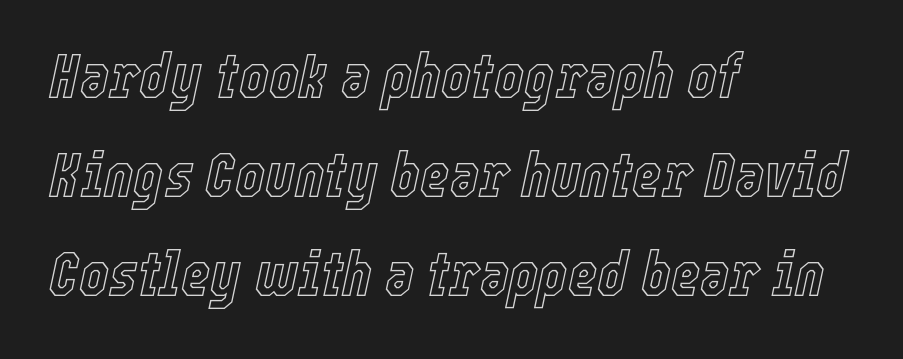
Q: Is the text italic (slanted)? A: Yes, it leans right by about 12 degrees.
Q: Is the text underlined? A: No.
Q: How is the paragraph aligned? A: Left-aligned.
Q: Is the spacing between letters normal or unusually wide? A: Normal.
Q: Is the spacing between lines tight, normal or loose? A: Normal.
Q: Width (condensed, normal, or wide)? A: Condensed.
Q: x-height? A: Medium.
Q: Monospaced? A: No.
